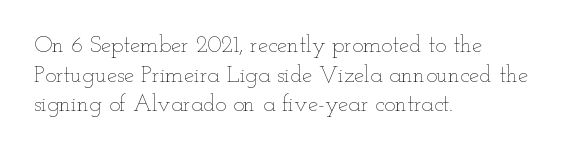
{"italic": "no", "bold": "no", "underline": "no", "align": "left", "line_spacing": "normal", "line_spacing_ratio": 1.29, "letter_spacing": "normal", "letter_spacing_em": 0.0, "glyph_px": 23}
